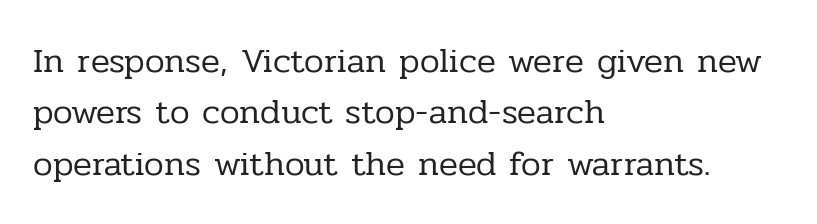
{"serif": "yes", "italic": "no", "bold": "no", "weight": "regular", "width": "normal", "stroke_contrast": "low", "x_height": "medium", "monospaced": "no", "underline": "no", "align": "left", "line_spacing": "normal", "line_spacing_ratio": 1.47, "letter_spacing": "normal", "letter_spacing_em": 0.0, "glyph_px": 35}
